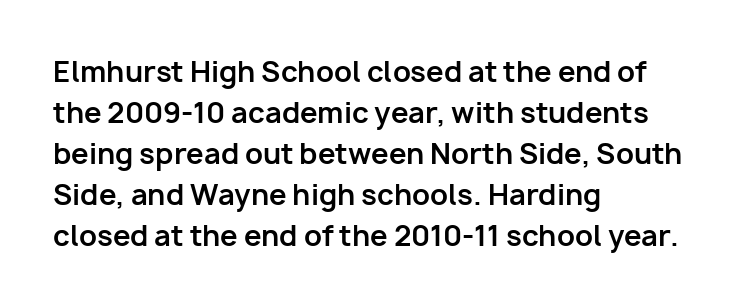
Between one letter and the next there's only the usual sliver of space. Beneath every word, the page is bare. If you drew a line through each stem, it would be perfectly vertical. Heavy-handed strokes throughout: this text is bold. The rendering uses natural spacing where letterforms have individual widths. Vertically, the passage feels balanced, rows spaced as you'd expect.
